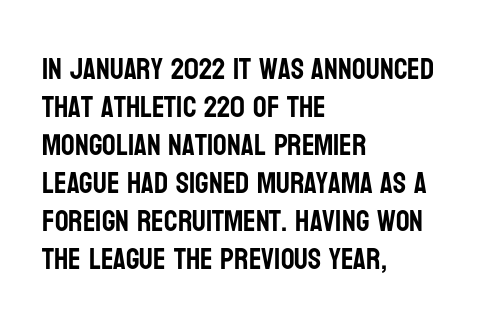
The image shows 30 px condensed sans-serif type, upright; set left-aligned, normal line spacing (1.27x), normal letter spacing, not underlined; low stroke contrast and a large x-height.
